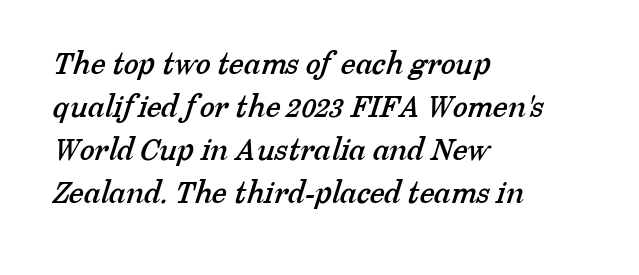
The image shows 34 px serif type; set left-aligned, normal line spacing (1.26x), normal letter spacing, not underlined; low stroke contrast and a medium x-height.
